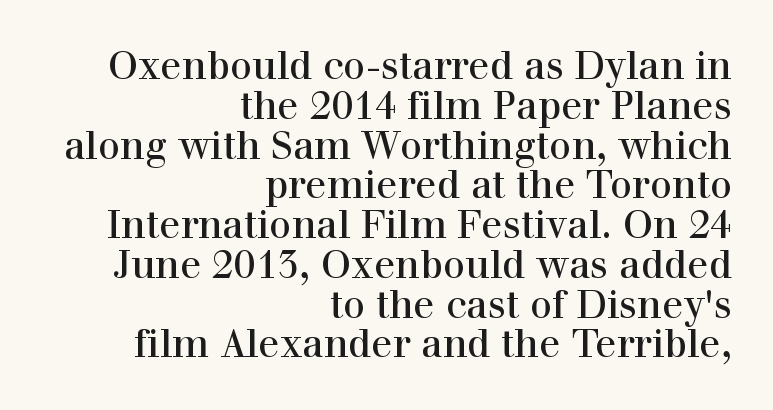
{"serif": "yes", "italic": "no", "width": "normal", "x_height": "medium", "monospaced": "no", "underline": "no", "align": "right", "line_spacing": "tight", "line_spacing_ratio": 1.02, "letter_spacing": "normal", "letter_spacing_em": 0.0, "glyph_px": 39}
